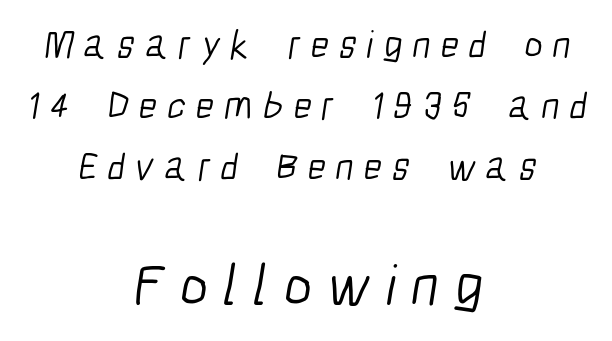
Q: Is the text bold? A: No.
Q: Is the typeface a serif or a sans-serif typeface? A: Sans-serif.
Q: Is the text underlined? A: No.
Q: How is the paragraph aligned? A: Centered.
Q: Is the spacing between letters normal or unusually wide? A: Unusually wide.
Q: Is the spacing between lines tight, normal or loose? A: Normal.
Q: Which block of text is set in a larger size, the first (top) or the second (bottom)? A: The second (bottom) one.
Q: Width (condensed, normal, or wide)? A: Condensed.
Q: Stroke contrast? A: Low.
Q: x-height? A: Medium.
Q: Monospaced? A: No.
